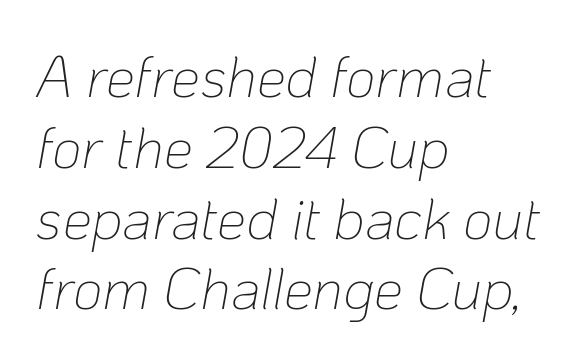
The image shows 58 px thin type, italic (leaning right); set left-aligned, line spacing 1.22x, normal letter spacing, not underlined; low stroke contrast and a medium x-height.
